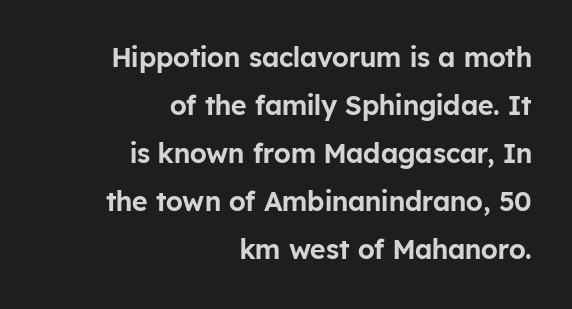
The image shows 27 px text type, upright; set right-aligned, line spacing 1.78x, normal letter spacing, not underlined.
